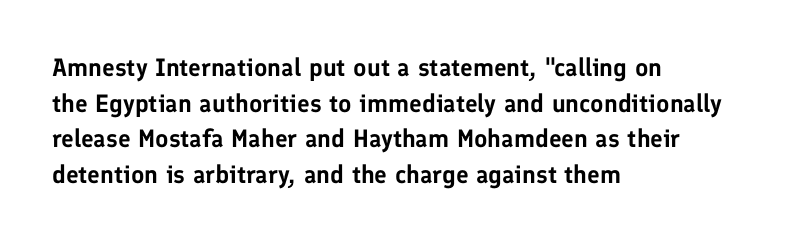
{"italic": "no", "underline": "no", "align": "left", "line_spacing": "normal", "line_spacing_ratio": 1.43, "letter_spacing": "normal", "letter_spacing_em": 0.0, "glyph_px": 25}
